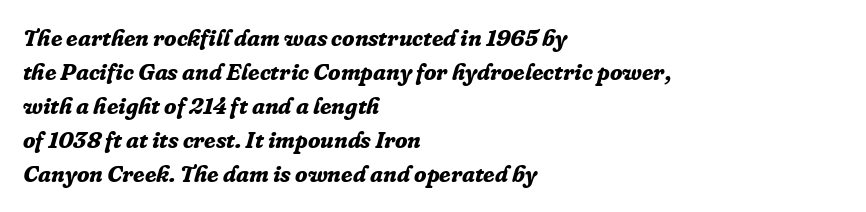
Posture: slanted. Between one letter and the next there's only the usual sliver of space. Honestly, the row spacing looks completely unremarkable. The typesetter chose a ragged-right arrangement here. The passage shown is not underscored anywhere.
